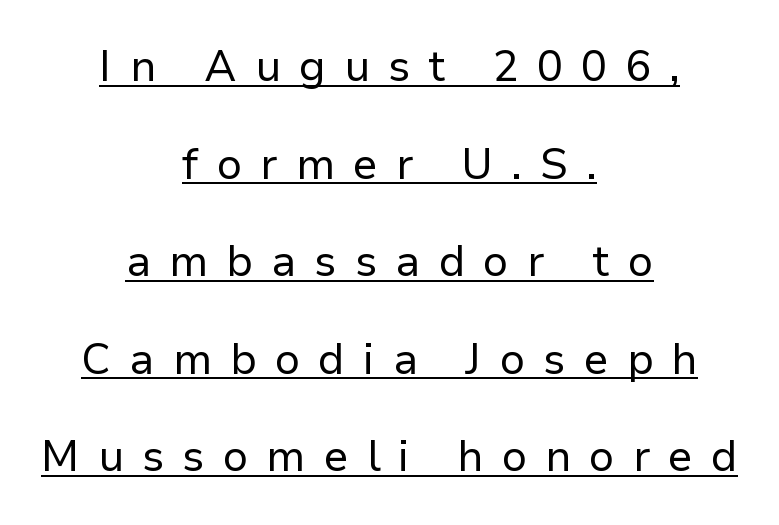
Q: Is the text bold? A: No.
Q: Is the text italic (slanted)? A: No, it is upright.
Q: Is the typeface a serif or a sans-serif typeface? A: Sans-serif.
Q: Is the text underlined? A: Yes.
Q: How is the paragraph aligned? A: Centered.
Q: Is the spacing between letters normal or unusually wide? A: Unusually wide.
Q: Is the spacing between lines tight, normal or loose? A: Loose.
Q: Width (condensed, normal, or wide)? A: Normal.
Q: Stroke contrast? A: Low.
Q: x-height? A: Medium.
Q: Monospaced? A: No.
